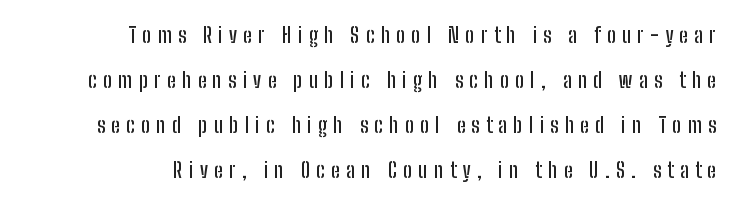
The image shows 21 px text type, upright; set right-aligned, loose line spacing (2.15x), unusually wide letter spacing (+0.3 em), not underlined.
